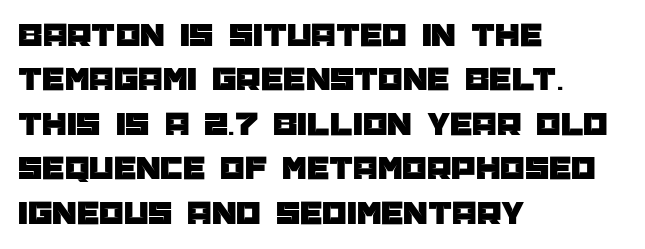
{"serif": "no", "italic": "no", "width": "normal", "stroke_contrast": "low", "x_height": "large", "monospaced": "no", "underline": "no", "align": "left", "line_spacing": "normal", "line_spacing_ratio": 1.27, "letter_spacing": "normal", "letter_spacing_em": 0.0, "glyph_px": 35}
